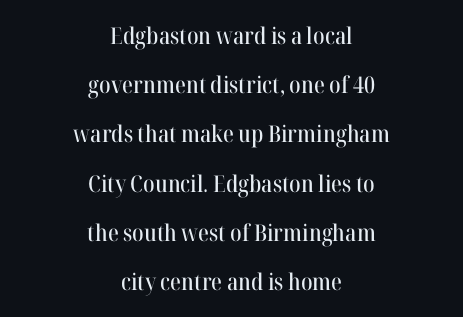
Q: Is the text italic (slanted)? A: No, it is upright.
Q: Is the text underlined? A: No.
Q: How is the paragraph aligned? A: Centered.
Q: Is the spacing between letters normal or unusually wide? A: Normal.
Q: Is the spacing between lines tight, normal or loose? A: Loose.
